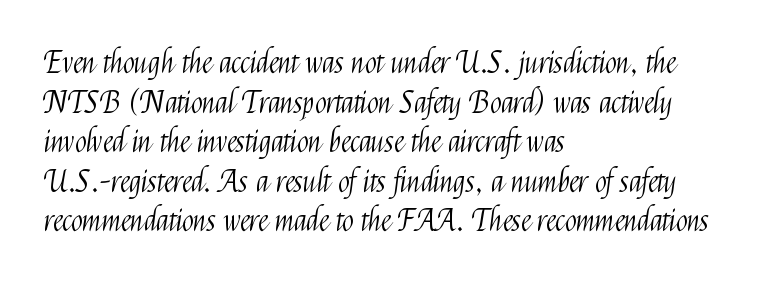
Examine the stroke ends and you'll find no serifs. Where is the straight margin? On the left. Baseline-to-baseline distance is the conventional proportion of letter height.
